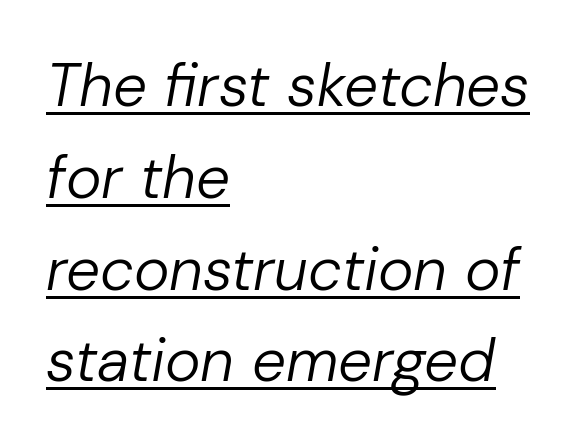
Q: Is the text bold? A: No.
Q: Is the text italic (slanted)? A: Yes, it leans right by about 10 degrees.
Q: Is the text underlined? A: Yes.
Q: How is the paragraph aligned? A: Left-aligned.
Q: Is the spacing between letters normal or unusually wide? A: Normal.
Q: Is the spacing between lines tight, normal or loose? A: Normal.
Q: Width (condensed, normal, or wide)? A: Normal.
Q: Stroke contrast? A: Low.
Q: x-height? A: Medium.
Q: Monospaced? A: No.
